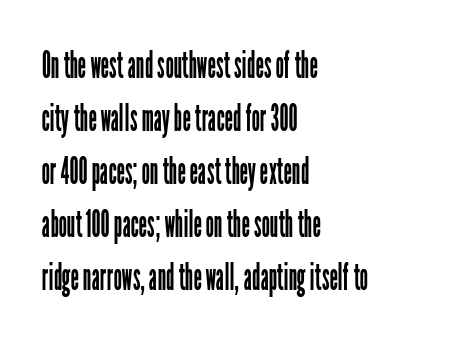
Look at the tracking — it's just the regular setting, nothing added. Posture: upright roman. Honestly, there is no underline to notice here at all. Horizontally, the lines are justified to the leading edge only. The passage shown stacks its lines at a standard gap.
